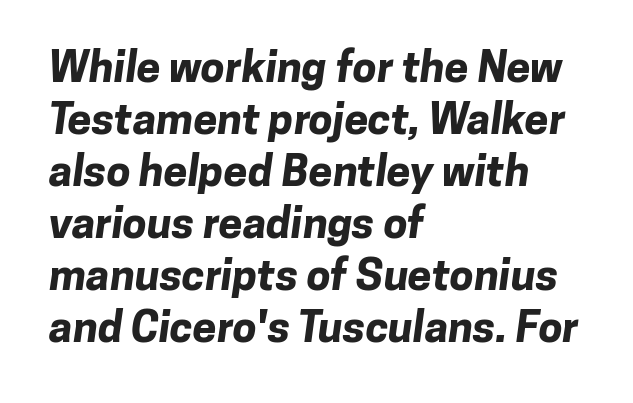
{"serif": "no", "bold": "yes", "weight": "bold", "width": "normal", "stroke_contrast": "low", "x_height": "medium", "monospaced": "no", "underline": "no", "align": "left", "line_spacing_ratio": 1.21, "letter_spacing": "normal", "letter_spacing_em": 0.0, "glyph_px": 43}
